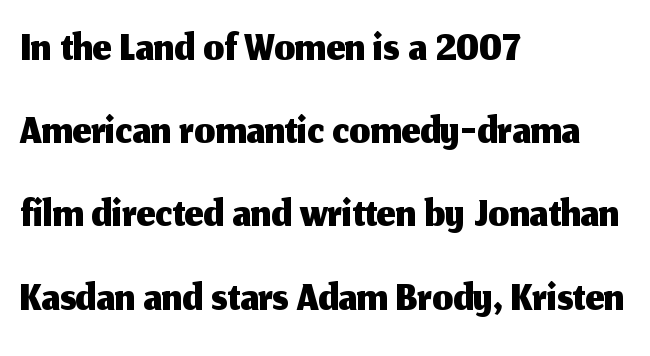
Q: Is the text italic (slanted)? A: No, it is upright.
Q: Is the typeface a serif or a sans-serif typeface? A: Sans-serif.
Q: Is the text underlined? A: No.
Q: How is the paragraph aligned? A: Left-aligned.
Q: Is the spacing between letters normal or unusually wide? A: Normal.
Q: Is the spacing between lines tight, normal or loose? A: Normal.
Q: Width (condensed, normal, or wide)? A: Normal.
Q: Stroke contrast? A: Medium.
Q: x-height? A: Medium.
Q: Monospaced? A: No.
